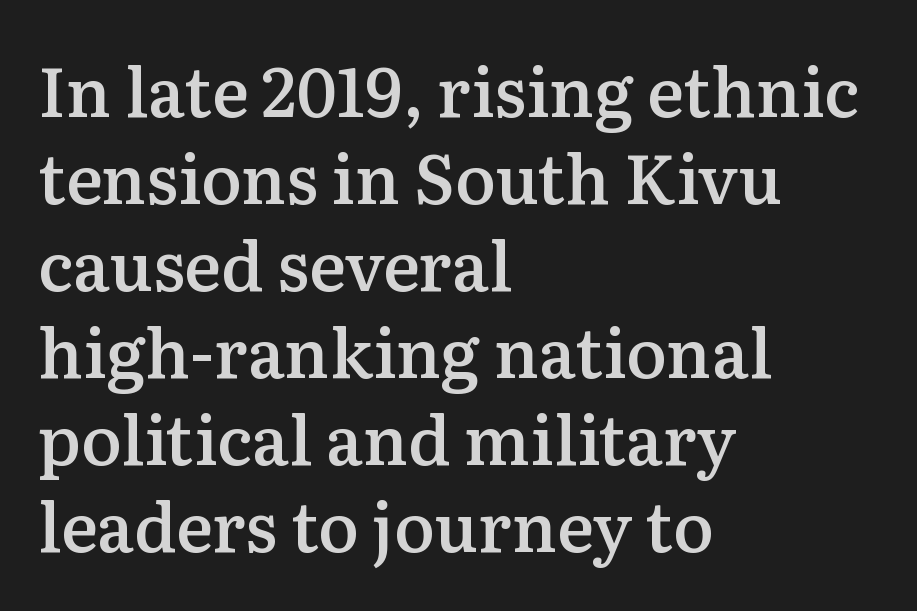
Q: Is the text bold? A: Semi-bold.
Q: Is the text italic (slanted)? A: No, it is upright.
Q: Is the typeface a serif or a sans-serif typeface? A: Serif.
Q: Is the text underlined? A: No.
Q: How is the paragraph aligned? A: Left-aligned.
Q: Is the spacing between letters normal or unusually wide? A: Normal.
Q: Is the spacing between lines tight, normal or loose? A: Normal.
Q: Width (condensed, normal, or wide)? A: Normal.
Q: Stroke contrast? A: Medium.
Q: x-height? A: Medium.
Q: Monospaced? A: No.
